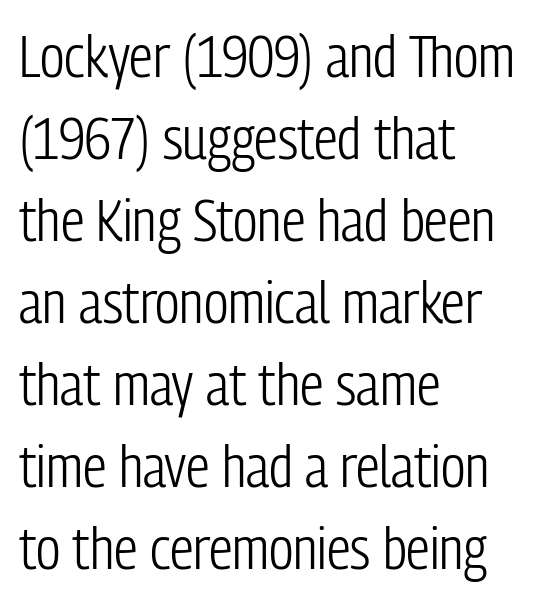
Think standard paragraph weight, or any step lighter than that. The passage shown is not underscored anywhere. The tracking reads as untouched default to a designer's eye. In terms of letterform style, serifs are entirely absent.
